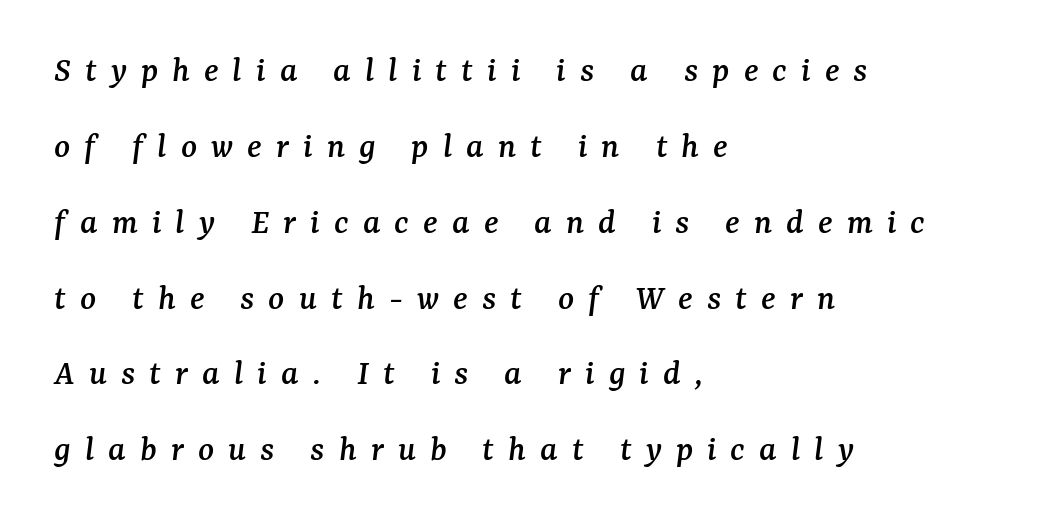
Q: Is the text italic (slanted)? A: Yes, it leans right by about 7 degrees.
Q: Is the typeface a serif or a sans-serif typeface? A: Serif.
Q: Is the text underlined? A: No.
Q: How is the paragraph aligned? A: Left-aligned.
Q: Is the spacing between letters normal or unusually wide? A: Unusually wide.
Q: Is the spacing between lines tight, normal or loose? A: Loose.
Q: Width (condensed, normal, or wide)? A: Normal.
Q: Stroke contrast? A: Medium.
Q: x-height? A: Medium.
Q: Monospaced? A: No.
